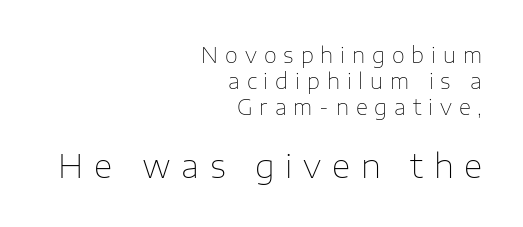
Q: Is the text bold? A: No.
Q: Is the text italic (slanted)? A: No, it is upright.
Q: Is the typeface a serif or a sans-serif typeface? A: Sans-serif.
Q: Is the text underlined? A: No.
Q: How is the paragraph aligned? A: Right-aligned.
Q: Is the spacing between letters normal or unusually wide? A: Unusually wide.
Q: Which block of text is set in a larger size, the first (top) or the second (bottom)? A: The second (bottom) one.
Q: Width (condensed, normal, or wide)? A: Normal.
Q: Stroke contrast? A: Low.
Q: x-height? A: Medium.
Q: Monospaced? A: No.
